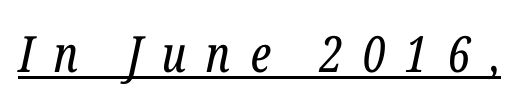
The passage shown has open, widely tracked lettering throughout. The rendering uses natural spacing where letterforms have individual widths. The passage shown is typeset with a serif family. An italicized treatment has been applied to the whole sample. A typographer would call this underscored text.
